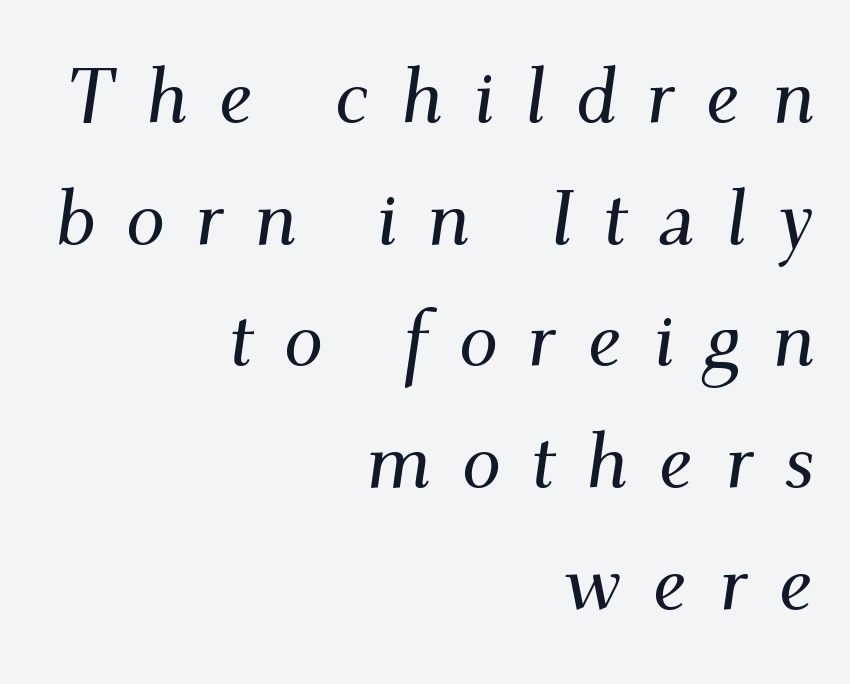
The image shows 78 px serif type, italic (leaning right); set right-aligned, normal line spacing (1.56x), unusually wide letter spacing (+0.39 em), not underlined; medium stroke contrast and a small x-height.
